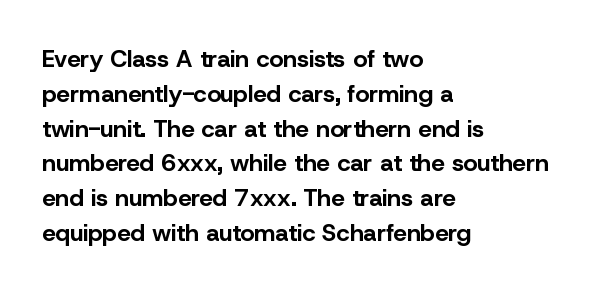
Q: Is the text bold? A: Yes.
Q: Is the text italic (slanted)? A: No, it is upright.
Q: Is the text underlined? A: No.
Q: How is the paragraph aligned? A: Left-aligned.
Q: Is the spacing between letters normal or unusually wide? A: Normal.
Q: Is the spacing between lines tight, normal or loose? A: Normal.
